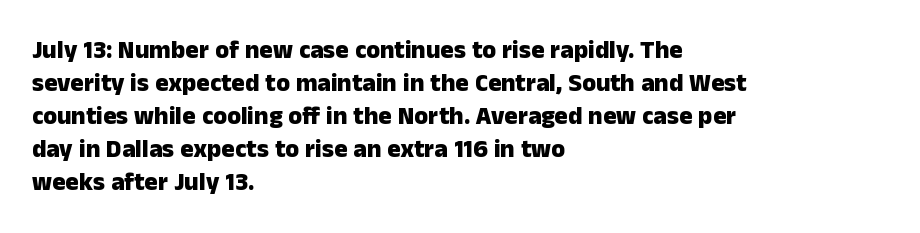
Q: Is the text bold? A: Yes.
Q: Is the text italic (slanted)? A: No, it is upright.
Q: Is the text underlined? A: No.
Q: How is the paragraph aligned? A: Left-aligned.
Q: Is the spacing between letters normal or unusually wide? A: Normal.
Q: Is the spacing between lines tight, normal or loose? A: Normal.
